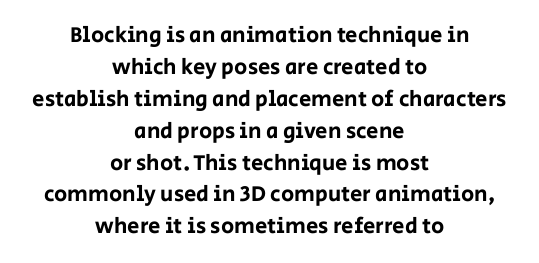
Q: Is the text italic (slanted)? A: No, it is upright.
Q: Is the text underlined? A: No.
Q: How is the paragraph aligned? A: Centered.
Q: Is the spacing between letters normal or unusually wide? A: Normal.
Q: Is the spacing between lines tight, normal or loose? A: Normal.
